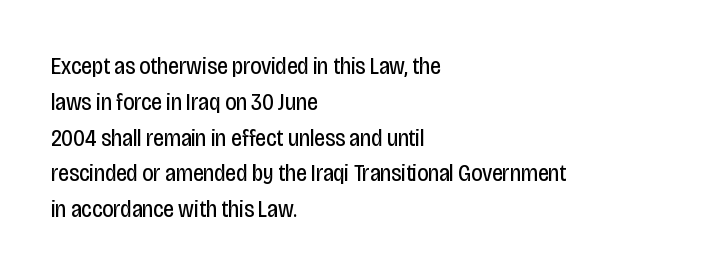
The setting favours the left margin, as ordinary paragraphs usually do. Upright lettering throughout. Letter spacing: default. No chunkiness to these letters — they're not bold.
